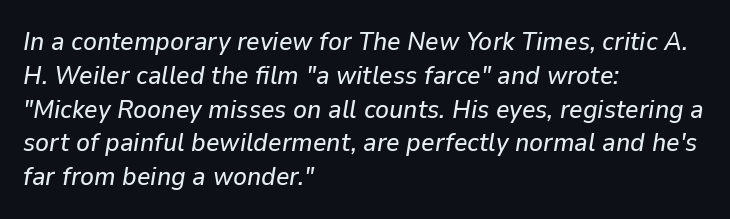
Q: Is the text italic (slanted)? A: Yes, it leans right by about 9 degrees.
Q: Is the text underlined? A: No.
Q: How is the paragraph aligned? A: Left-aligned.
Q: Is the spacing between letters normal or unusually wide? A: Normal.
Q: Is the spacing between lines tight, normal or loose? A: Normal.
